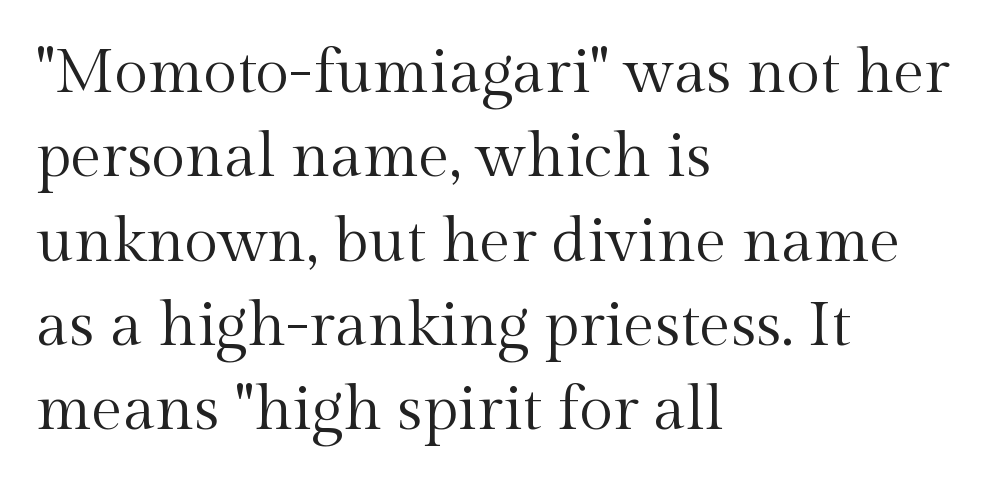
{"serif": "yes", "italic": "no", "bold": "no", "weight": "regular", "width": "normal", "x_height": "medium", "monospaced": "no", "underline": "no", "align": "left", "line_spacing": "normal", "line_spacing_ratio": 1.36, "letter_spacing": "normal", "letter_spacing_em": 0.0, "glyph_px": 62}
